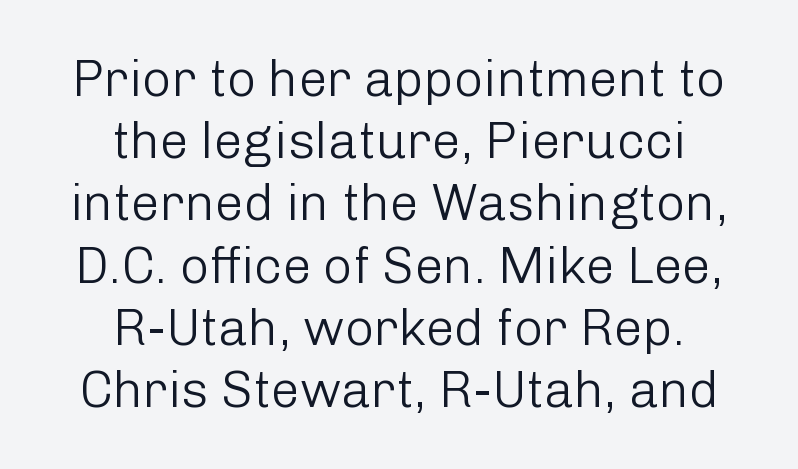
The typesetting does not lean heavy: it is not bold. Type style note: lacks serifs. Underline: absent. Each letter keeps its own natural width here, so spacing adapts to shape. Alignment: centered.
